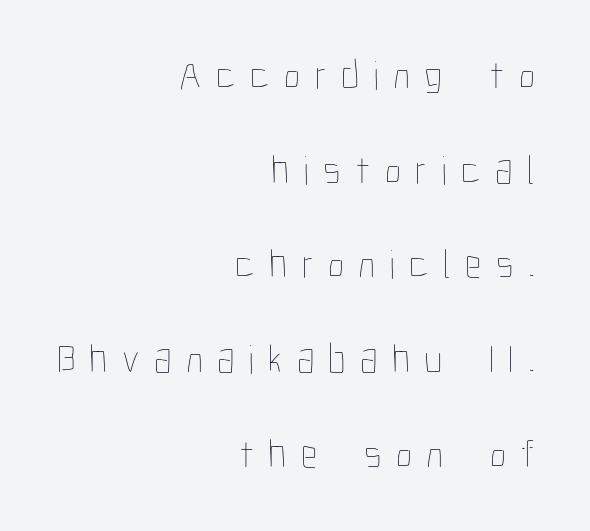
Q: Is the text bold? A: No.
Q: Is the text italic (slanted)? A: No, it is upright.
Q: Is the text underlined? A: No.
Q: How is the paragraph aligned? A: Right-aligned.
Q: Is the spacing between letters normal or unusually wide? A: Unusually wide.
Q: Is the spacing between lines tight, normal or loose? A: Loose.
Q: Width (condensed, normal, or wide)? A: Condensed.
Q: Stroke contrast? A: Low.
Q: x-height? A: Medium.
Q: Monospaced? A: No.
